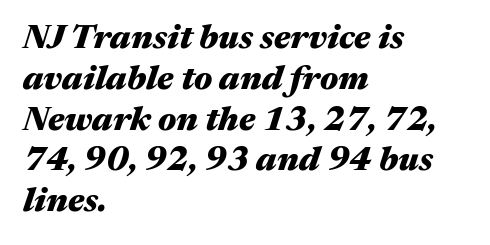
Q: Is the text bold? A: Yes.
Q: Is the text italic (slanted)? A: Yes, it leans right by about 17 degrees.
Q: Is the text underlined? A: No.
Q: How is the paragraph aligned? A: Left-aligned.
Q: Is the spacing between letters normal or unusually wide? A: Normal.
Q: Width (condensed, normal, or wide)? A: Wide.
Q: Stroke contrast? A: Medium.
Q: x-height? A: Medium.
Q: Monospaced? A: No.
